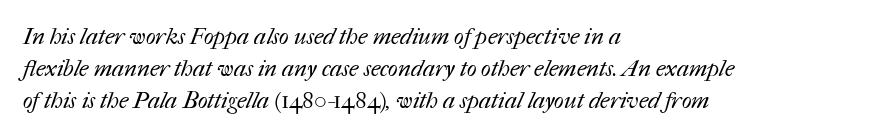
{"bold": "no", "underline": "no", "align": "left", "line_spacing": "normal", "line_spacing_ratio": 1.4, "letter_spacing": "normal", "letter_spacing_em": 0.0, "glyph_px": 23}
